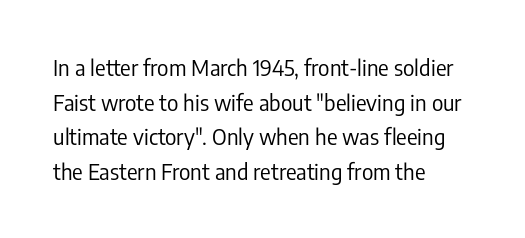
{"italic": "no", "bold": "no", "underline": "no", "align": "left", "line_spacing": "normal", "line_spacing_ratio": 1.57, "letter_spacing": "normal", "letter_spacing_em": 0.0, "glyph_px": 22}
